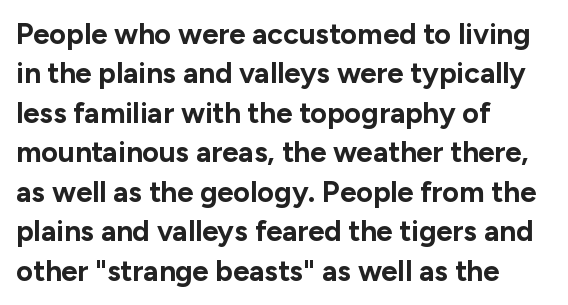
The image shows 29 px bold sans-serif type, upright; set left-aligned, normal line spacing (1.36x), normal letter spacing, not underlined; low stroke contrast and a medium x-height.
